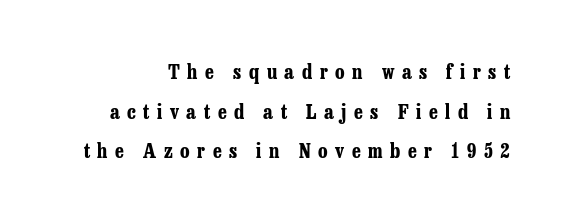
Q: Is the text bold? A: Yes.
Q: Is the text italic (slanted)? A: No, it is upright.
Q: Is the text underlined? A: No.
Q: Is the spacing between letters normal or unusually wide? A: Unusually wide.
Q: Is the spacing between lines tight, normal or loose? A: Loose.
